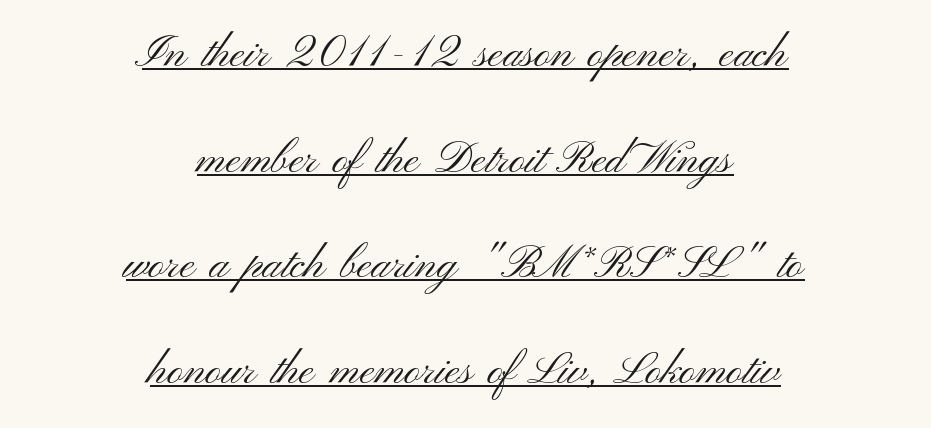
The image shows 44 px light, wide sans-serif type; set centered, loose line spacing (2.4x), normal letter spacing, underlined; medium stroke contrast and a small x-height.
